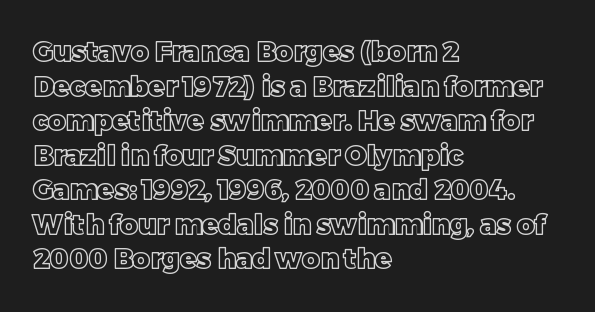
The image shows 27 px text type, upright; set left-aligned, normal line spacing (1.28x), normal letter spacing, not underlined.
